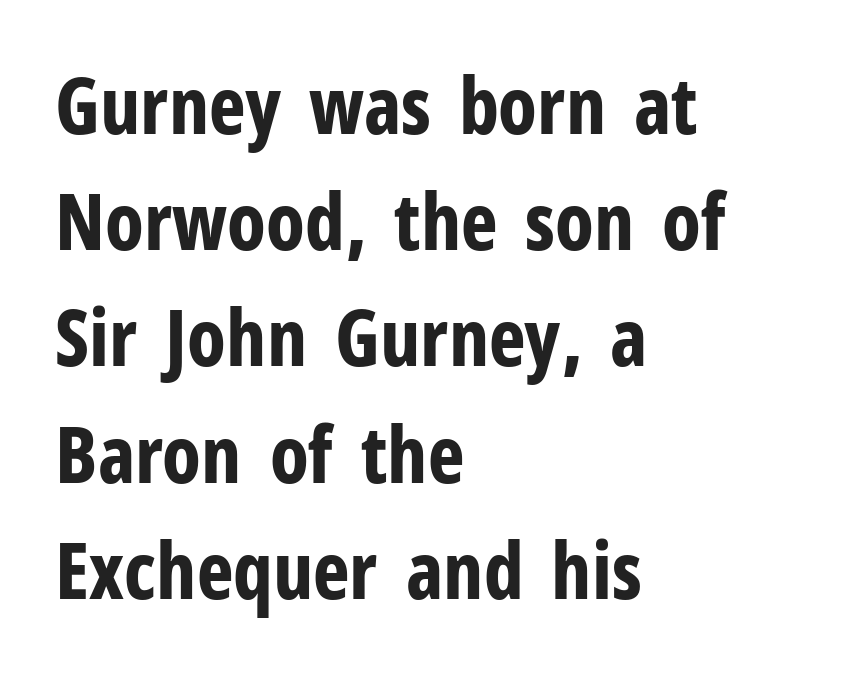
Q: Is the text bold? A: Yes.
Q: Is the text italic (slanted)? A: No, it is upright.
Q: Is the typeface a serif or a sans-serif typeface? A: Sans-serif.
Q: Is the text underlined? A: No.
Q: How is the paragraph aligned? A: Left-aligned.
Q: Is the spacing between letters normal or unusually wide? A: Normal.
Q: Is the spacing between lines tight, normal or loose? A: Normal.
Q: Width (condensed, normal, or wide)? A: Condensed.
Q: Stroke contrast? A: Low.
Q: x-height? A: Medium.
Q: Monospaced? A: No.
